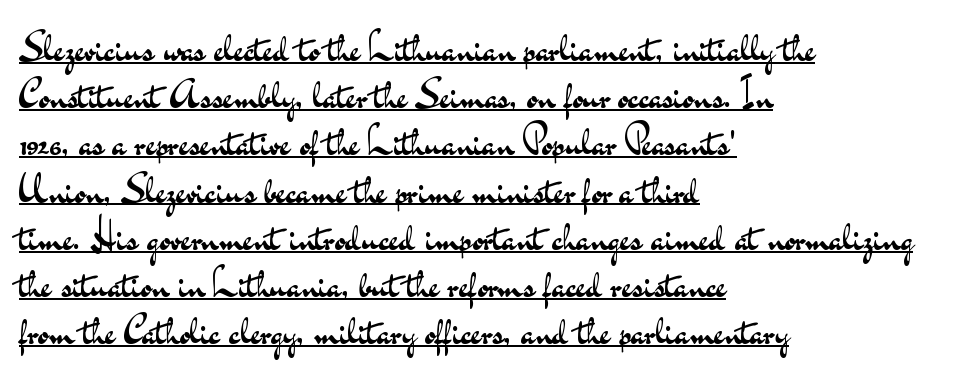
{"serif": "no", "bold": "no", "weight": "regular", "width": "wide", "stroke_contrast": "medium", "x_height": "small", "monospaced": "no", "underline": "yes", "align": "left", "line_spacing_ratio": 1.21, "letter_spacing": "normal", "letter_spacing_em": 0.0, "glyph_px": 39}
